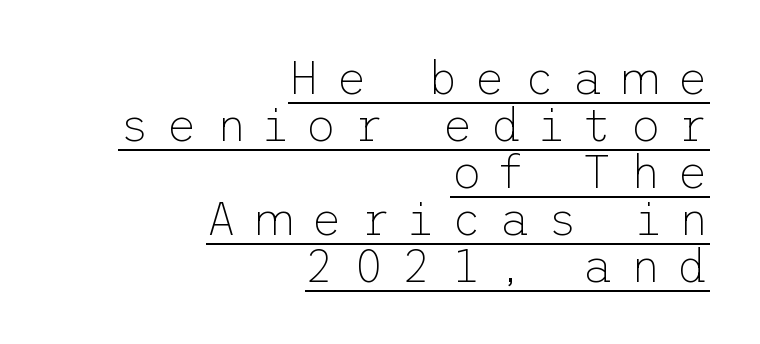
{"serif": "no", "italic": "no", "bold": "no", "weight": "thin", "width": "normal", "stroke_contrast": "low", "x_height": "medium", "underline": "yes", "align": "right", "line_spacing": "tight", "line_spacing_ratio": 1.0, "letter_spacing": "wide", "letter_spacing_em": 0.38, "glyph_px": 47}
